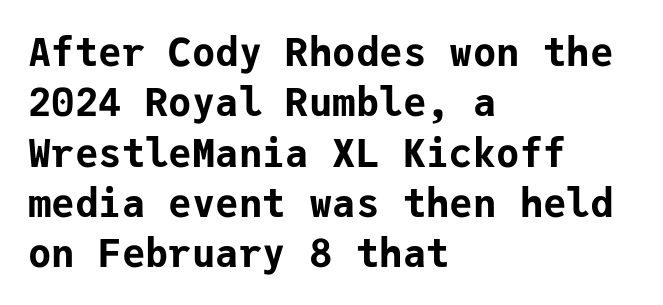
If you drew a line through each stem, it would be perfectly vertical. The letters carry no serifs — their stems end cleanly without finishing strokes. Default kerning and tracking; the words read as compact shapes. Normally led — the rows are evenly, conventionally spaced. You'd pick this weight for a headline — it's a proper bold. You could count columns in this text — the font is strictly monospaced.
